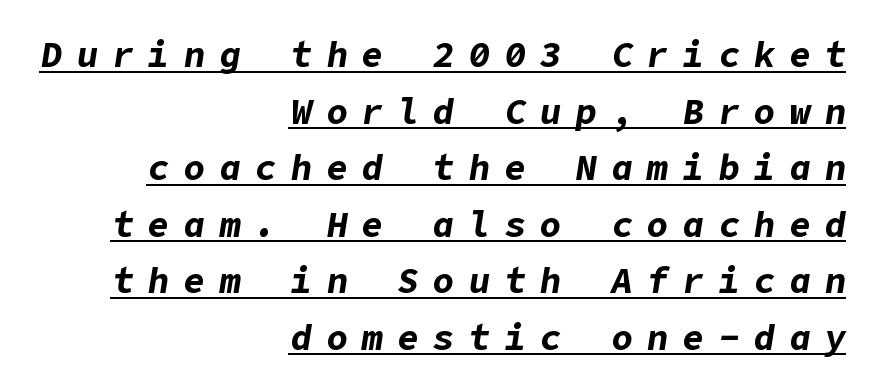
Q: Is the text bold? A: Yes.
Q: Is the text italic (slanted)? A: Yes, it leans right by about 9 degrees.
Q: Is the text underlined? A: Yes.
Q: How is the paragraph aligned? A: Right-aligned.
Q: Is the spacing between letters normal or unusually wide? A: Unusually wide.
Q: Is the spacing between lines tight, normal or loose? A: Normal.
Q: Width (condensed, normal, or wide)? A: Normal.
Q: Stroke contrast? A: Low.
Q: x-height? A: Medium.
